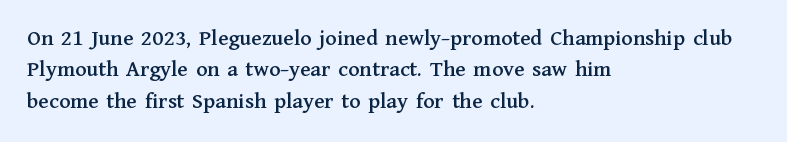
The image shows 23 px text type, upright; set left-aligned, normal line spacing (1.36x), normal letter spacing, not underlined.
